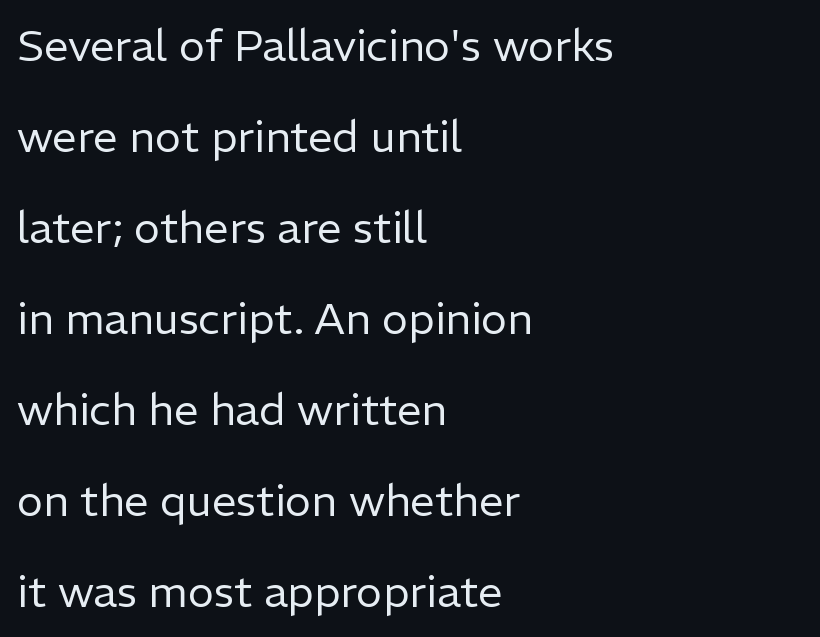
Q: Is the text bold? A: No.
Q: Is the text italic (slanted)? A: No, it is upright.
Q: Is the typeface a serif or a sans-serif typeface? A: Sans-serif.
Q: Is the text underlined? A: No.
Q: How is the paragraph aligned? A: Left-aligned.
Q: Is the spacing between letters normal or unusually wide? A: Normal.
Q: Is the spacing between lines tight, normal or loose? A: Loose.
Q: Width (condensed, normal, or wide)? A: Normal.
Q: Stroke contrast? A: Low.
Q: x-height? A: Medium.
Q: Monospaced? A: No.
